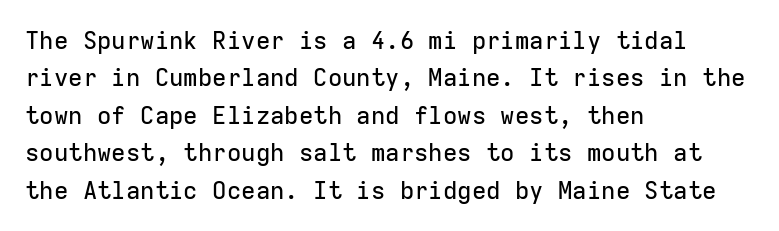
Quick note: interline space is typical. Ordinary non-slanted type is in use. The glyphs are unaccompanied by any horizontal stroke below them. The setting favours the left margin, as ordinary paragraphs usually do.
